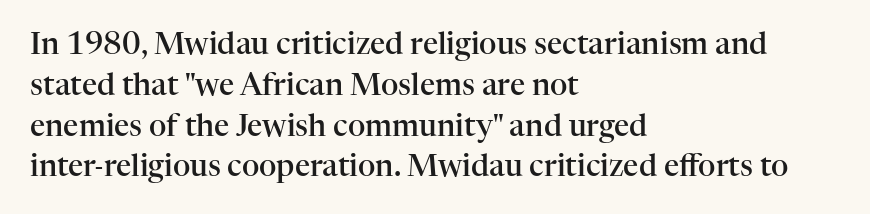
The image shows 30 px semibold serif type, upright; set left-aligned, normal line spacing (1.36x), normal letter spacing, not underlined; high stroke contrast and a medium x-height.
